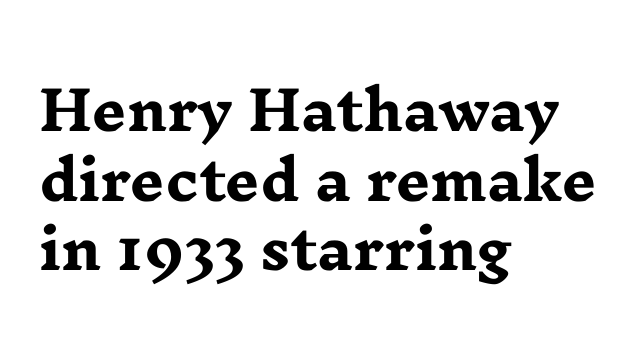
If you measured baseline to baseline, you'd find a middling distance. This sample uses a serif face. The passage shown has conventional tracking throughout. Type without underlining. Caption: bold face, heavy strokes. If you drew a ruler down the left edge, every line would touch it.
